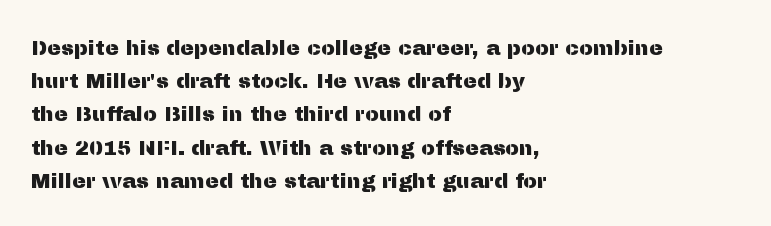
The tracking reads as untouched default to a designer's eye. Anything drawn beneath the words? Only blank space. Leading: standard. The lettering holds an erect, upright posture throughout.
